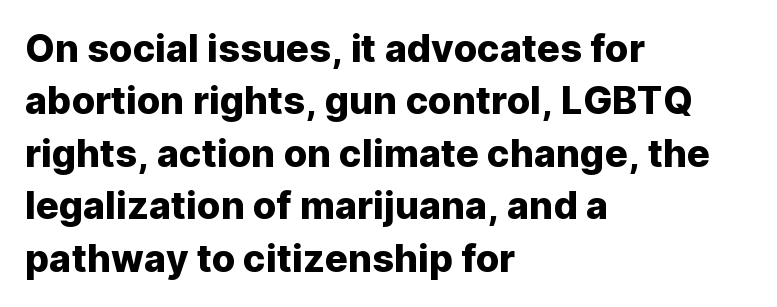
The image shows 38 px sans-serif type, upright; set left-aligned, normal line spacing (1.38x), normal letter spacing, not underlined; low stroke contrast and a medium x-height.
